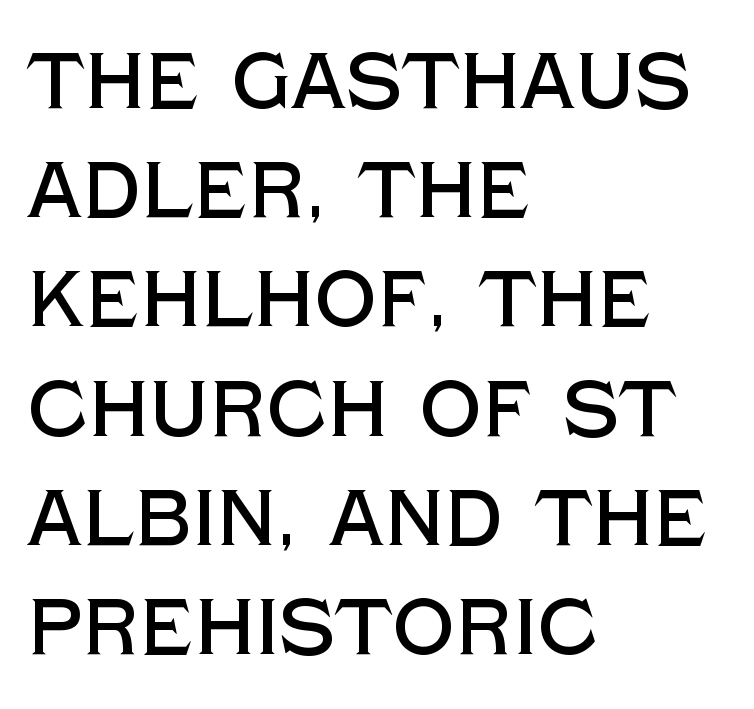
The image shows 78 px sans-serif type, upright; set left-aligned, normal line spacing (1.4x), normal letter spacing, not underlined; a large x-height.
